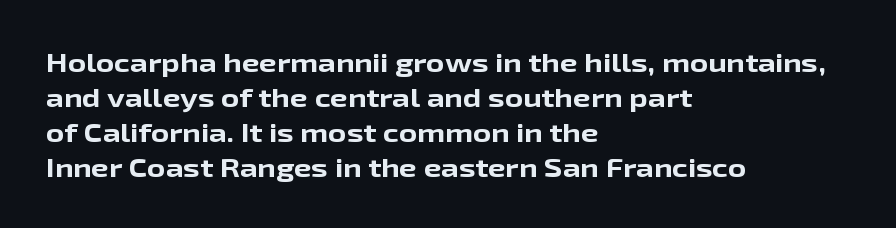
{"italic": "no", "bold": "yes", "underline": "no", "align": "left", "line_spacing": "normal", "line_spacing_ratio": 1.4, "letter_spacing": "normal", "letter_spacing_em": 0.0, "glyph_px": 25}
